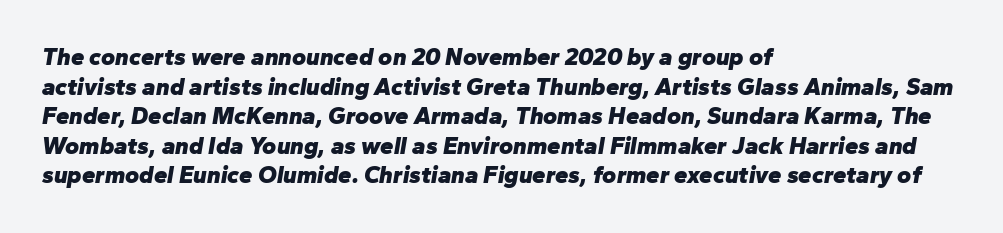
Q: Is the text bold? A: Yes.
Q: Is the text italic (slanted)? A: Yes, it leans right by about 10 degrees.
Q: Is the text underlined? A: No.
Q: How is the paragraph aligned? A: Left-aligned.
Q: Is the spacing between letters normal or unusually wide? A: Normal.
